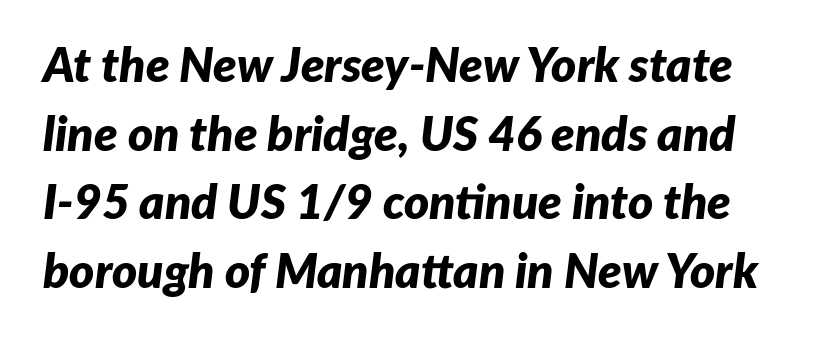
Q: Is the text bold? A: Yes.
Q: Is the text italic (slanted)? A: Yes, it leans right by about 7 degrees.
Q: Is the text underlined? A: No.
Q: Is the spacing between letters normal or unusually wide? A: Normal.
Q: Is the spacing between lines tight, normal or loose? A: Normal.
Q: Width (condensed, normal, or wide)? A: Normal.
Q: Stroke contrast? A: Low.
Q: x-height? A: Medium.
Q: Monospaced? A: No.
